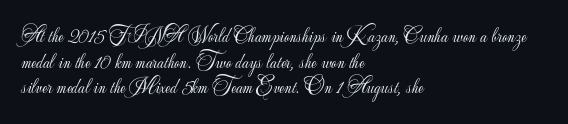
{"bold": "no", "underline": "no", "align": "left", "line_spacing_ratio": 1.22, "letter_spacing": "normal", "letter_spacing_em": 0.0, "glyph_px": 21}
